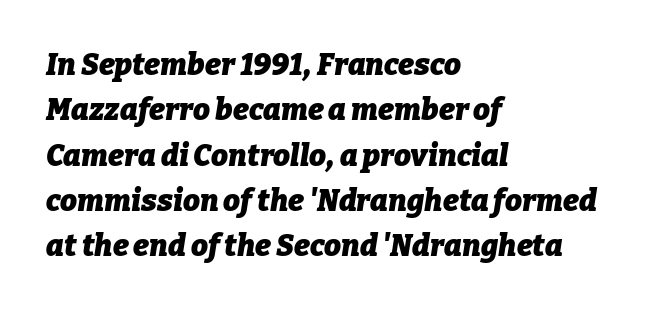
{"italic": "yes", "lean": "right", "slant_degrees": 9, "bold": "yes", "weight": "heavy", "width": "normal", "stroke_contrast": "low", "x_height": "medium", "monospaced": "no", "underline": "no", "align": "left", "line_spacing": "normal", "line_spacing_ratio": 1.51, "letter_spacing": "normal", "letter_spacing_em": 0.0, "glyph_px": 30}
